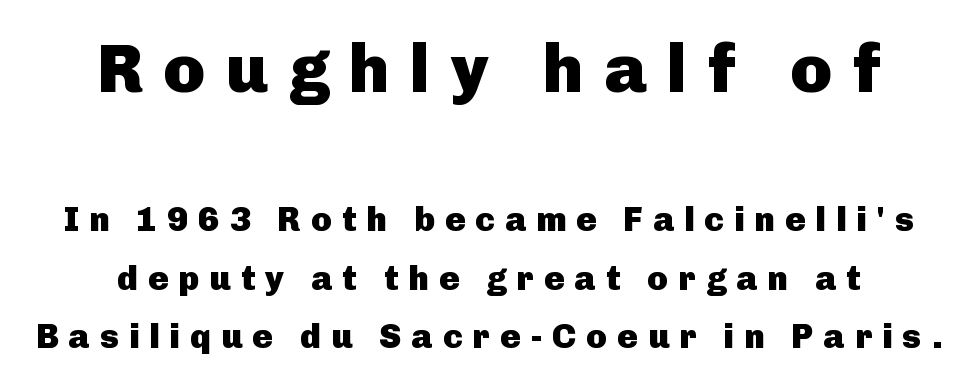
Q: Is the text bold? A: Yes.
Q: Is the text italic (slanted)? A: No, it is upright.
Q: Is the typeface a serif or a sans-serif typeface? A: Sans-serif.
Q: Is the text underlined? A: No.
Q: Is the spacing between letters normal or unusually wide? A: Unusually wide.
Q: Which block of text is set in a larger size, the first (top) or the second (bottom)? A: The first (top) one.
Q: Width (condensed, normal, or wide)? A: Normal.
Q: Stroke contrast? A: Low.
Q: x-height? A: Medium.
Q: Monospaced? A: No.
